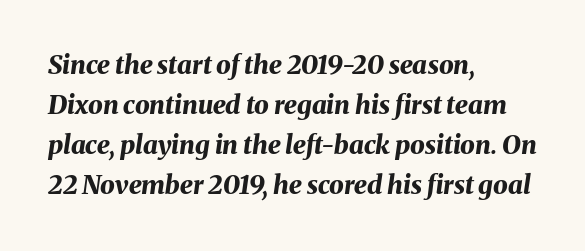
Stroke thickness is high; the sample reads as a true bold. Leftover space on each line is placed entirely after the last word. Does the leading feel generous? No, just average. Characters are canted at an angle relative to the baseline's perpendicular. Inter-character spacing is left at the font's built-in metrics.
